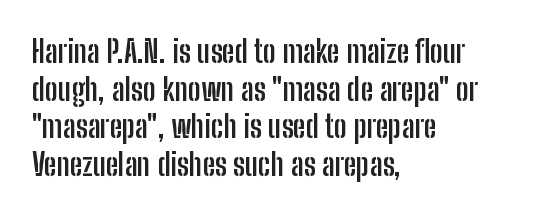
{"serif": "no", "italic": "no", "bold": "yes", "weight": "semibold", "width": "condensed", "stroke_contrast": "low", "x_height": "medium", "monospaced": "no", "underline": "no", "align": "left", "line_spacing_ratio": 1.21, "letter_spacing": "normal", "letter_spacing_em": 0.0, "glyph_px": 31}
